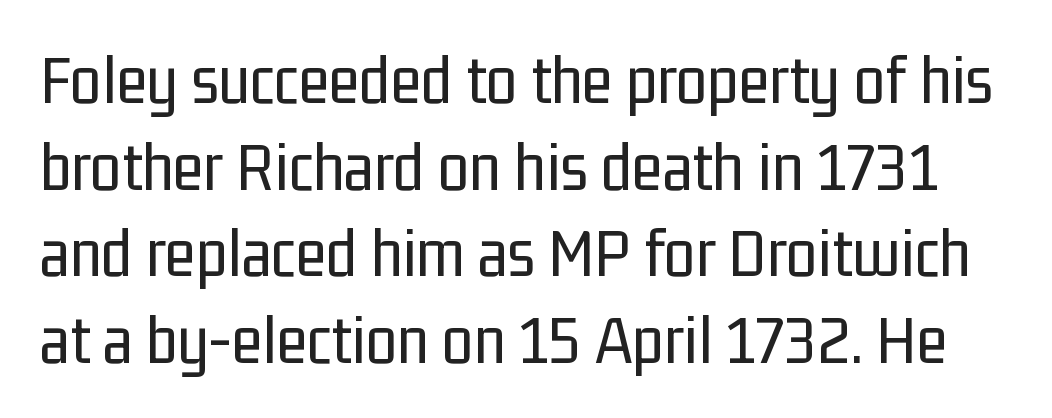
The image shows 71 px regular-weight, condensed sans-serif type, upright; set line spacing 1.22x, normal letter spacing, not underlined; low stroke contrast and a medium x-height.
